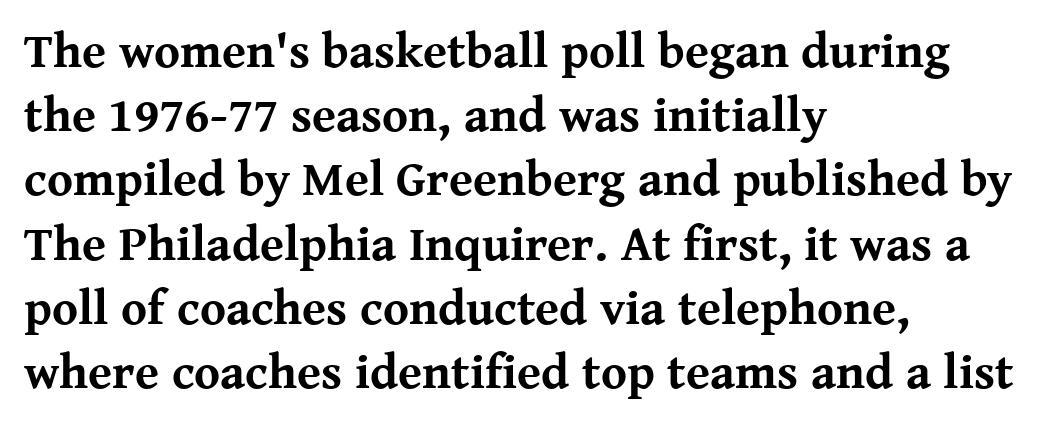
Q: Is the text bold? A: Yes.
Q: Is the text italic (slanted)? A: No, it is upright.
Q: Is the typeface a serif or a sans-serif typeface? A: Serif.
Q: Is the text underlined? A: No.
Q: How is the paragraph aligned? A: Left-aligned.
Q: Is the spacing between letters normal or unusually wide? A: Normal.
Q: Is the spacing between lines tight, normal or loose? A: Normal.
Q: Width (condensed, normal, or wide)? A: Normal.
Q: Stroke contrast? A: Medium.
Q: x-height? A: Medium.
Q: Monospaced? A: No.
